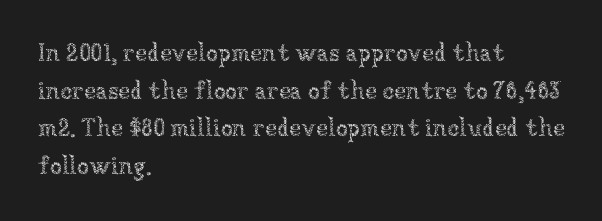
The image shows 24 px text type, upright; set left-aligned, normal line spacing (1.57x), normal letter spacing, not underlined.
